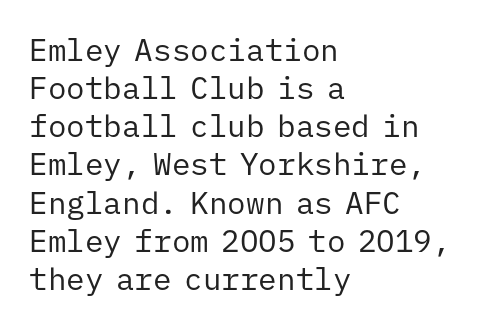
{"serif": "no", "italic": "no", "bold": "no", "weight": "regular", "width": "normal", "stroke_contrast": "low", "x_height": "medium", "monospaced": "yes", "underline": "no", "align": "left", "line_spacing_ratio": 1.23, "letter_spacing": "normal", "letter_spacing_em": 0.0, "glyph_px": 31}
